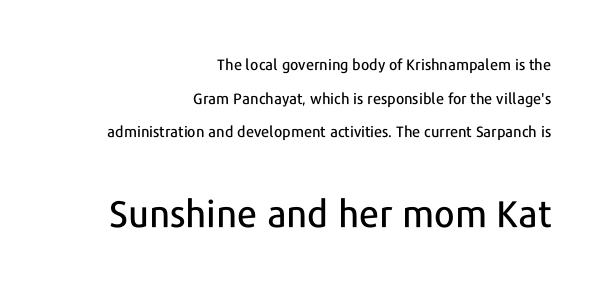
{"serif": "no", "italic": "no", "width": "normal", "stroke_contrast": "low", "x_height": "medium", "monospaced": "no", "underline": "no", "align": "right", "line_spacing": "loose", "line_spacing_ratio": 2.24, "letter_spacing": "normal", "letter_spacing_em": 0.0, "larger_block": "second", "size_ratio": 2.47, "glyph_px": 37}
